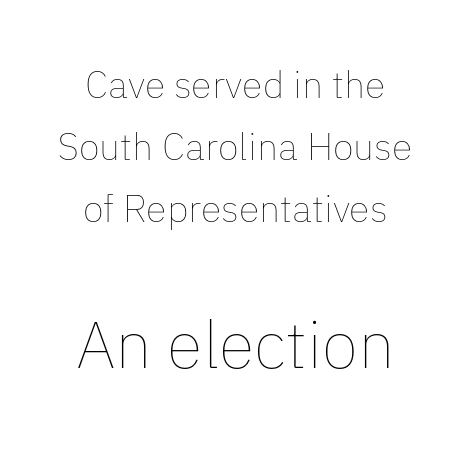
Q: Is the text bold? A: No.
Q: Is the text italic (slanted)? A: No, it is upright.
Q: Is the text underlined? A: No.
Q: How is the paragraph aligned? A: Centered.
Q: Is the spacing between letters normal or unusually wide? A: Normal.
Q: Is the spacing between lines tight, normal or loose? A: Normal.
Q: Which block of text is set in a larger size, the first (top) or the second (bottom)? A: The second (bottom) one.
Q: Width (condensed, normal, or wide)? A: Normal.
Q: Stroke contrast? A: Low.
Q: x-height? A: Medium.
Q: Monospaced? A: No.
